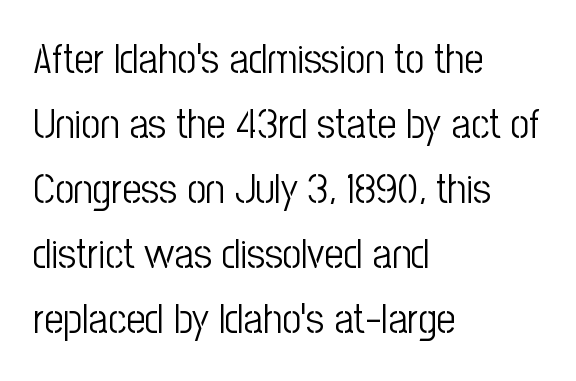
The weight tops out at a normal text grade. Classification — sans serif. A classic flush-left, rag-right setting is used for this passage. In terms of posture, this sample is upright. A typesetter would call this proportional, since set widths differ per character. Is there much room between lines? A standard amount, neither cramped nor airy.
